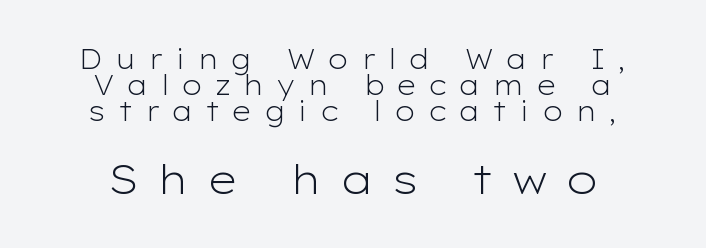
The image shows 41 px light, wide sans-serif type, upright; set centered, tight line spacing (0.97x), unusually wide letter spacing (+0.44 em), not underlined; the second (bottom) block is 1.52x larger; low stroke contrast and a medium x-height.
